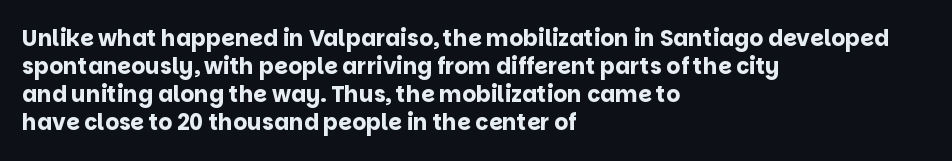
{"italic": "no", "bold": "yes", "underline": "no", "align": "left", "line_spacing": "normal", "line_spacing_ratio": 1.28, "letter_spacing": "normal", "letter_spacing_em": 0.0, "glyph_px": 22}
